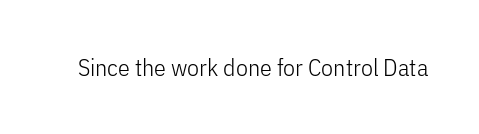
Only glyphs here, with clear space below each row. Notice how the stems are strictly vertical — no italics here. Between one letter and the next there's only the usual sliver of space. Is this a heavy cut? Hardly; it is regular or lighter.
